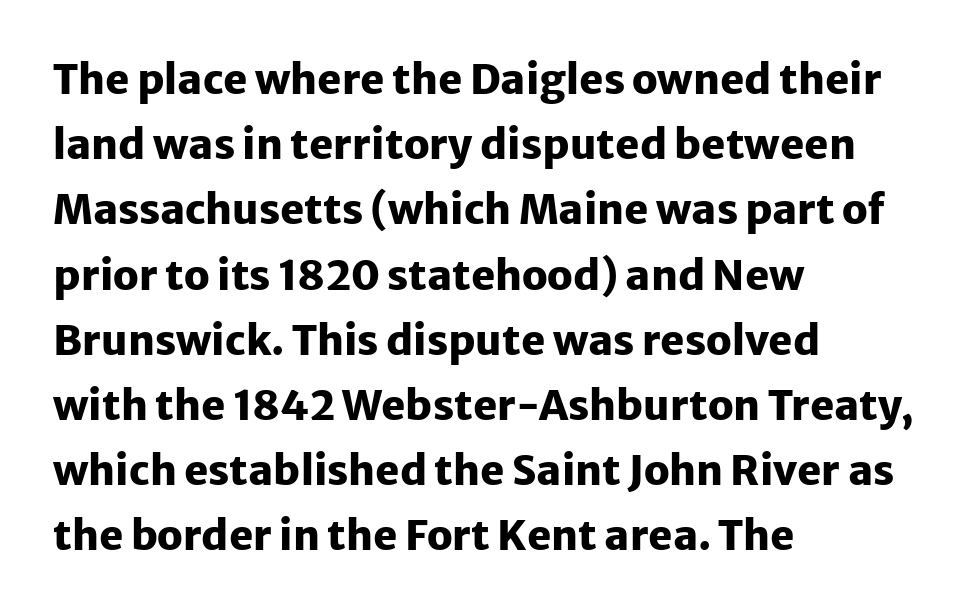
The compositor pushed each line to the left boundary. Plain, unruled lines of type. Style check: upright. Leading matches the norm, producing a regular column.
